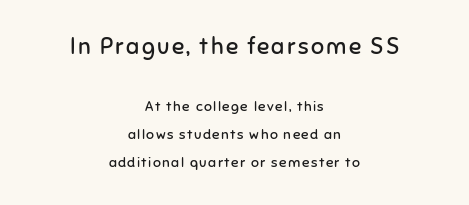
Q: Is the text bold? A: No.
Q: Is the text italic (slanted)? A: No, it is upright.
Q: Is the text underlined? A: No.
Q: How is the paragraph aligned? A: Centered.
Q: Is the spacing between lines tight, normal or loose? A: Loose.
Q: Which block of text is set in a larger size, the first (top) or the second (bottom)? A: The first (top) one.
